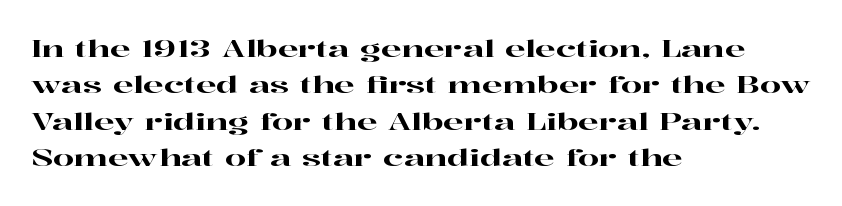
The image shows 24 px text type, upright; set left-aligned, normal line spacing (1.52x), normal letter spacing, not underlined.
